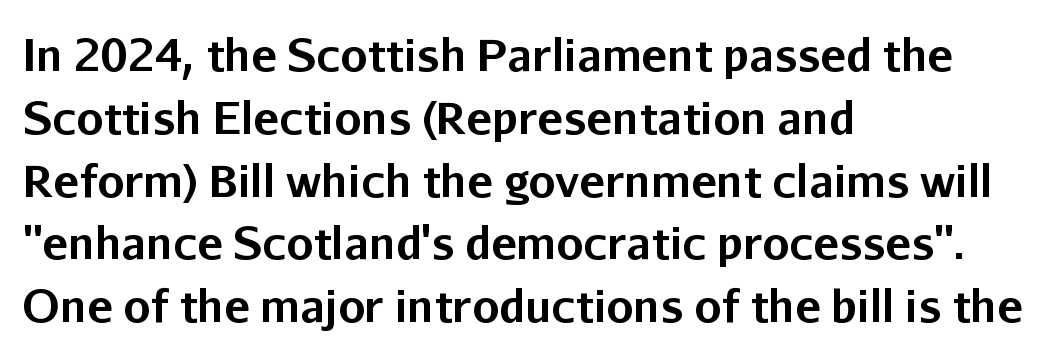
Q: Is the text bold? A: Yes.
Q: Is the text italic (slanted)? A: No, it is upright.
Q: Is the typeface a serif or a sans-serif typeface? A: Sans-serif.
Q: Is the text underlined? A: No.
Q: How is the paragraph aligned? A: Left-aligned.
Q: Is the spacing between letters normal or unusually wide? A: Normal.
Q: Is the spacing between lines tight, normal or loose? A: Normal.
Q: Width (condensed, normal, or wide)? A: Normal.
Q: Stroke contrast? A: Low.
Q: x-height? A: Medium.
Q: Monospaced? A: No.
